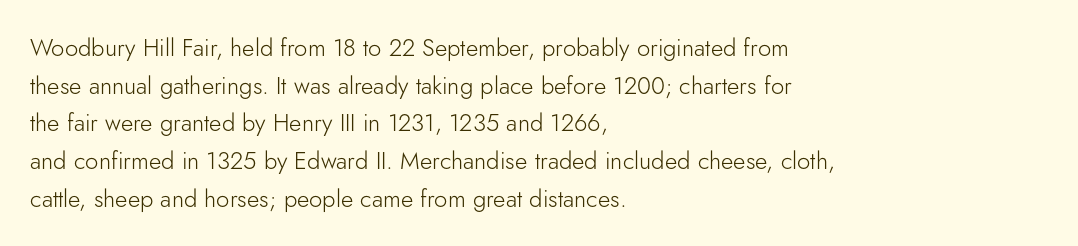
{"italic": "no", "bold": "no", "underline": "no", "align": "left", "line_spacing": "normal", "line_spacing_ratio": 1.57, "letter_spacing": "normal", "letter_spacing_em": 0.0, "glyph_px": 24}
